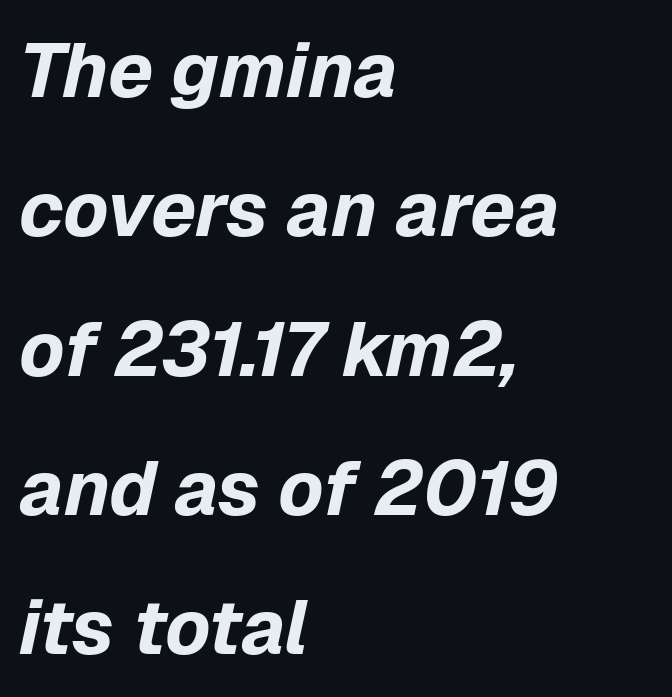
Q: Is the text bold? A: Yes.
Q: Is the text italic (slanted)? A: Yes, it leans right by about 12 degrees.
Q: Is the text underlined? A: No.
Q: How is the paragraph aligned? A: Left-aligned.
Q: Is the spacing between letters normal or unusually wide? A: Normal.
Q: Width (condensed, normal, or wide)? A: Normal.
Q: Stroke contrast? A: Low.
Q: x-height? A: Medium.
Q: Monospaced? A: No.
